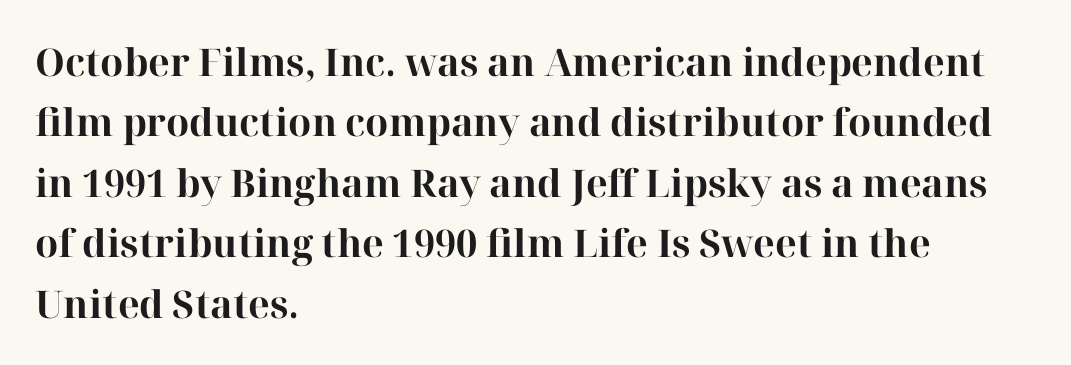
Each row of text sits above clean, open space. If you drew a line through each stem, it would be perfectly vertical. You'd pick this weight for a headline — it's a proper bold. Classification — serif. Students, note that the glyphs here touch the page at normal intervals.
